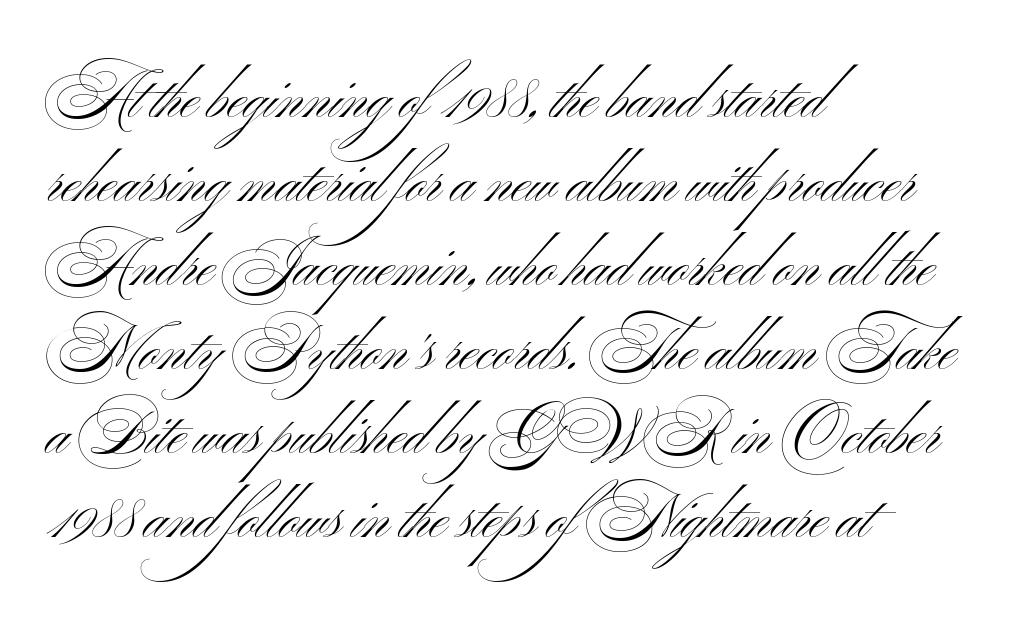
The passage shown is typed in a proportional face where columns would drift. The string is rendered with underlining switched off. Classification — sans serif. The weight tops out at a normal text grade. A normal amount of white space separates one row of letters from the next.
